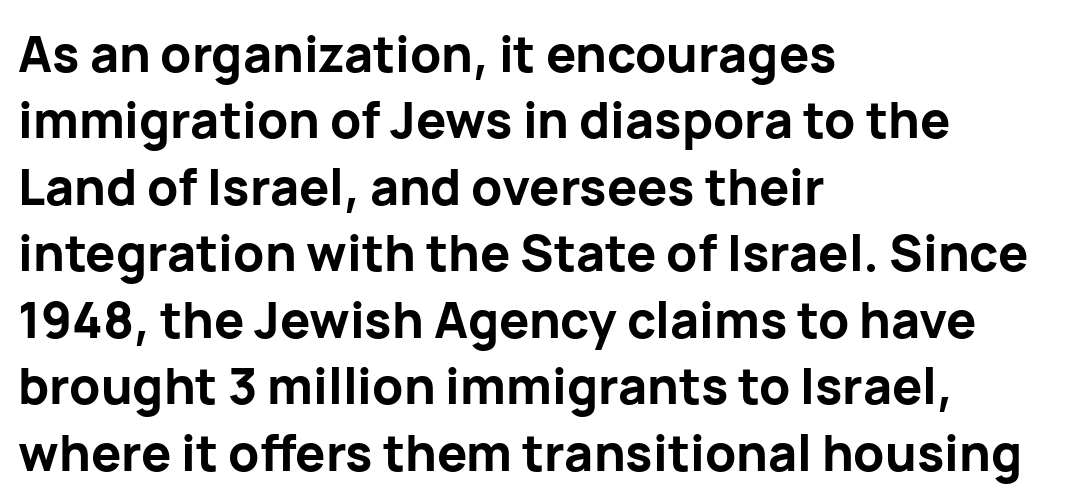
Q: Is the text bold? A: Yes.
Q: Is the text italic (slanted)? A: No, it is upright.
Q: Is the typeface a serif or a sans-serif typeface? A: Sans-serif.
Q: Is the text underlined? A: No.
Q: How is the paragraph aligned? A: Left-aligned.
Q: Is the spacing between letters normal or unusually wide? A: Normal.
Q: Is the spacing between lines tight, normal or loose? A: Normal.
Q: Width (condensed, normal, or wide)? A: Normal.
Q: Stroke contrast? A: Low.
Q: x-height? A: Medium.
Q: Monospaced? A: No.
